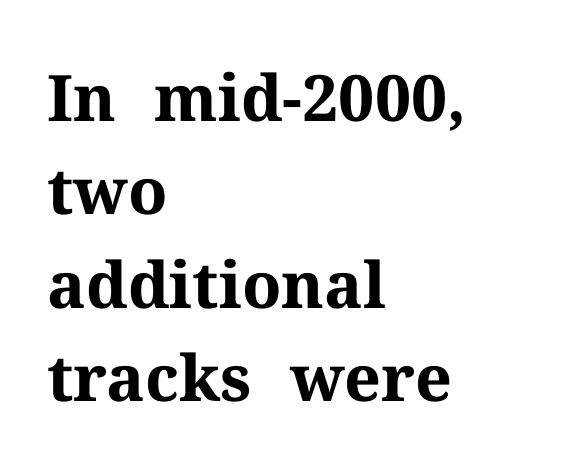
Nobody touched the tracking dial on this one. A typesetter would label this face a serif. Compared with a centered layout, this one pins lines to the left instead. Varying glyph widths throughout — classic text-font behaviour. Its strokes are broad and dark, the hallmark of bold type.
